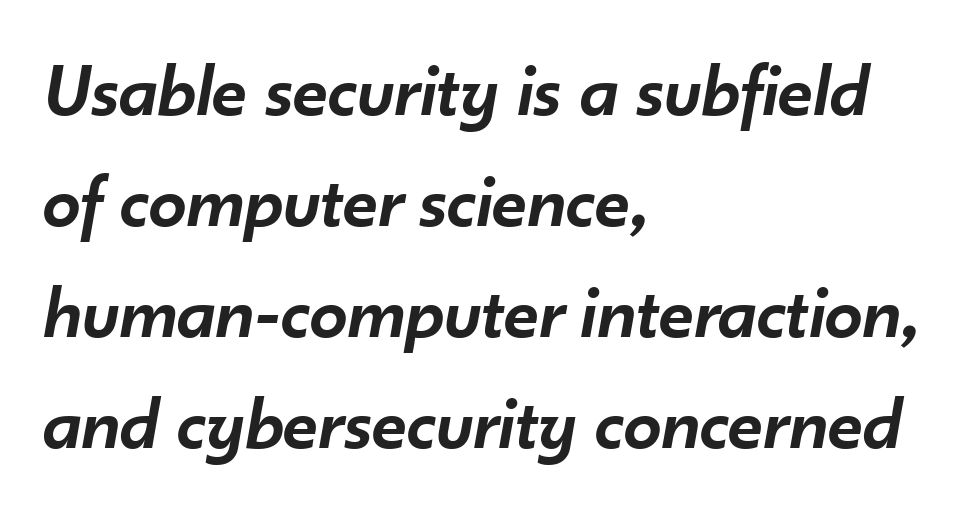
Observe the ordinary spacing: letters are neighbours, not strangers. Compared with ordinary roman type, these characters are visibly tilted. Proportional: the letters do not fall into vertical columns. Summary of vertical rhythm: regular, with standard interline spacing. Where is the straight margin? On the left.
